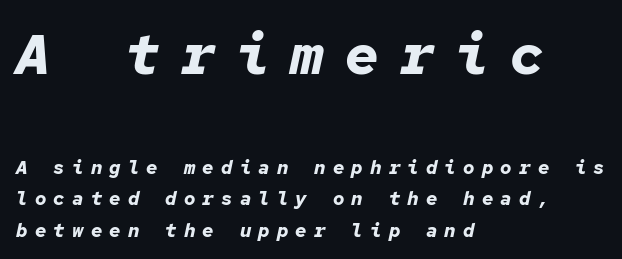
Q: Is the text bold? A: Yes.
Q: Is the text italic (slanted)? A: Yes, it leans right by about 12 degrees.
Q: Is the text underlined? A: No.
Q: How is the paragraph aligned? A: Left-aligned.
Q: Is the spacing between letters normal or unusually wide? A: Unusually wide.
Q: Is the spacing between lines tight, normal or loose? A: Normal.
Q: Which block of text is set in a larger size, the first (top) or the second (bottom)? A: The first (top) one.
Q: Width (condensed, normal, or wide)? A: Normal.
Q: Stroke contrast? A: Low.
Q: x-height? A: Medium.
Q: Monospaced? A: Yes.
